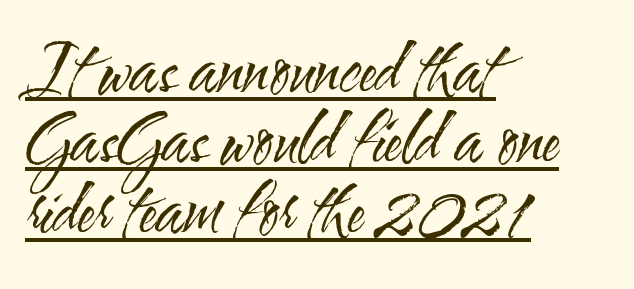
The image shows 67 px regular-weight, condensed sans-serif type; set left-aligned, tight line spacing (1.05x), normal letter spacing, underlined; medium stroke contrast and a small x-height.
